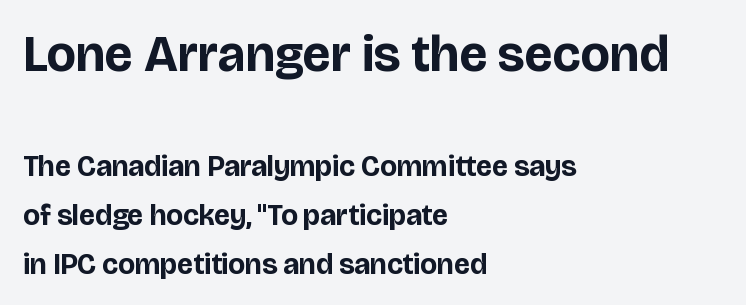
The image shows 51 px bold sans-serif type, upright; set left-aligned, normal line spacing (1.68x), normal letter spacing, not underlined; the first (top) block is 1.76x larger; low stroke contrast and a large x-height.
